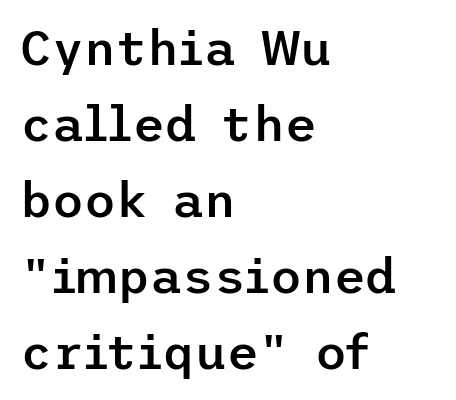
Does extra space separate the letters? No, they use regular spacing. The typesetting leans somewhat heavy: a semibold. The ragged edge is on the right, which tells us the setting is flush left. Are there feet on the stems? There aren't — it's a sans. Interline gaps are of average width in this sample. When letters stand straight like this, we call the style roman or upright.
